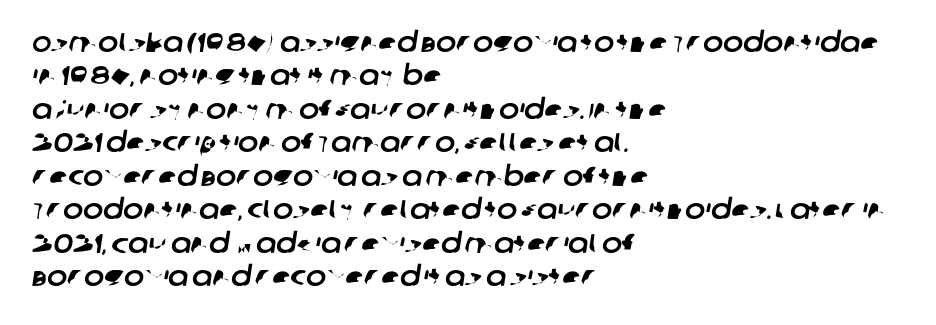
The image shows 27 px text type; set left-aligned, line spacing 1.24x, normal letter spacing, not underlined.
